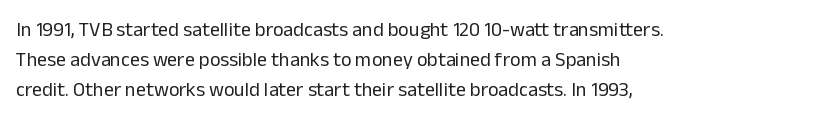
The image shows 20 px text type, upright; set left-aligned, normal line spacing (1.51x), normal letter spacing, not underlined.
